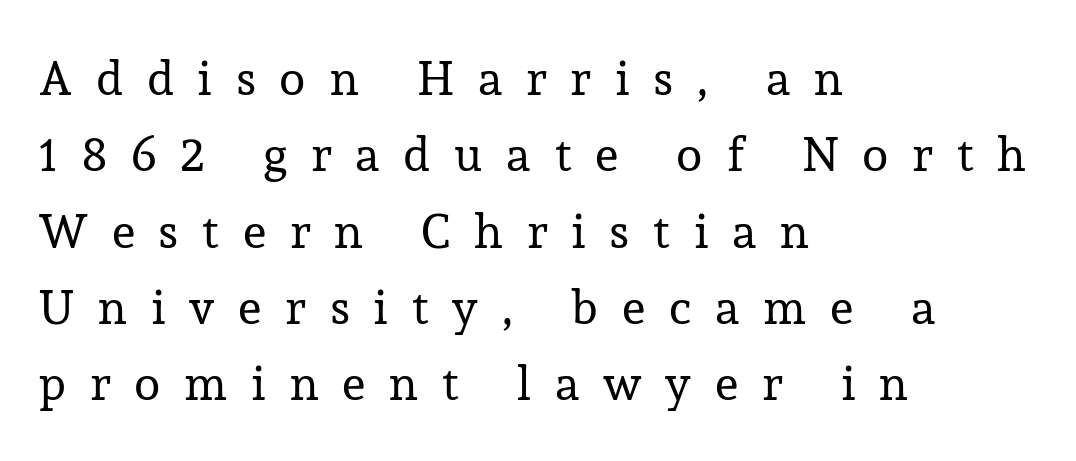
Q: Is the text bold? A: No.
Q: Is the text italic (slanted)? A: No, it is upright.
Q: Is the typeface a serif or a sans-serif typeface? A: Serif.
Q: Is the text underlined? A: No.
Q: How is the paragraph aligned? A: Left-aligned.
Q: Is the spacing between letters normal or unusually wide? A: Unusually wide.
Q: Is the spacing between lines tight, normal or loose? A: Normal.
Q: Width (condensed, normal, or wide)? A: Normal.
Q: Stroke contrast? A: Low.
Q: x-height? A: Medium.
Q: Monospaced? A: No.
